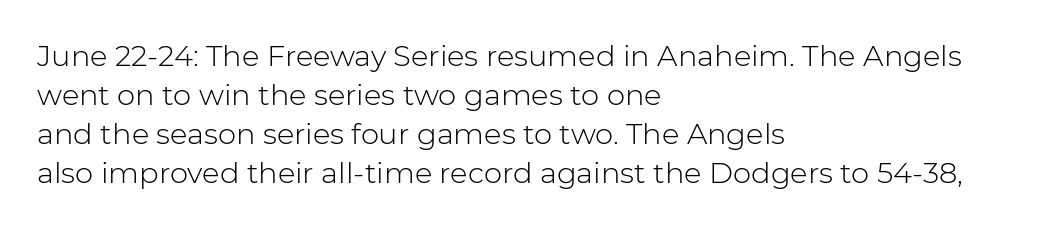
{"serif": "no", "italic": "no", "bold": "no", "weight": "light", "width": "normal", "stroke_contrast": "low", "x_height": "medium", "monospaced": "no", "underline": "no", "align": "left", "line_spacing": "normal", "line_spacing_ratio": 1.34, "letter_spacing": "normal", "letter_spacing_em": 0.0, "glyph_px": 29}
